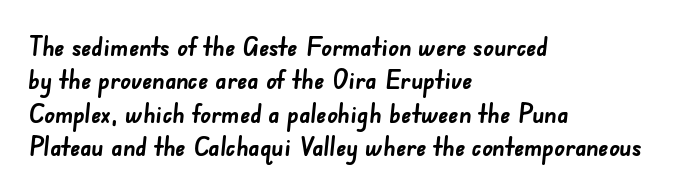
{"bold": "yes", "underline": "no", "align": "left", "line_spacing": "normal", "line_spacing_ratio": 1.28, "letter_spacing": "normal", "letter_spacing_em": 0.0, "glyph_px": 26}
